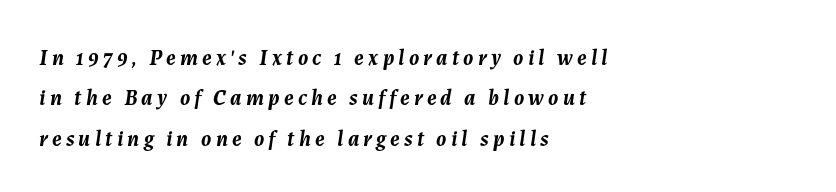
Every character sits at an angle, as italics do. Visually the block forms a straight wall on the left and a jagged coastline on the right. Honestly, there is no underline to notice here at all. Each glyph is drawn with heavy, bold strokes.
